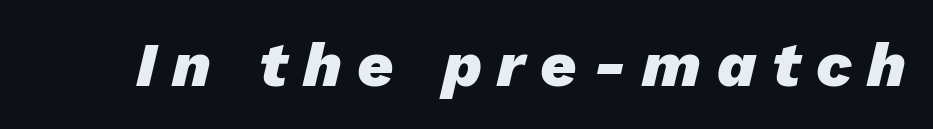
{"italic": "yes", "lean": "right", "slant_degrees": 13, "bold": "yes", "weight": "heavy", "width": "normal", "stroke_contrast": "low", "x_height": "medium", "monospaced": "no", "underline": "no", "letter_spacing": "wide", "letter_spacing_em": 0.25, "glyph_px": 63}
